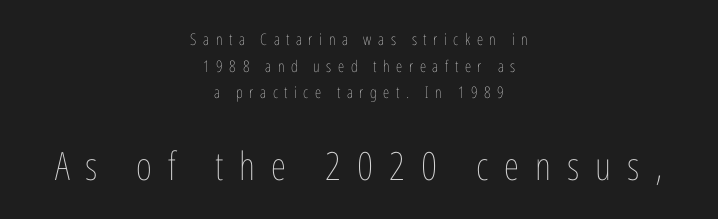
{"italic": "no", "bold": "no", "weight": "thin", "width": "condensed", "stroke_contrast": "low", "x_height": "medium", "monospaced": "no", "underline": "no", "align": "center", "line_spacing": "normal", "line_spacing_ratio": 1.66, "letter_spacing": "wide", "letter_spacing_em": 0.41, "larger_block": "second", "size_ratio": 2.44, "glyph_px": 39}
